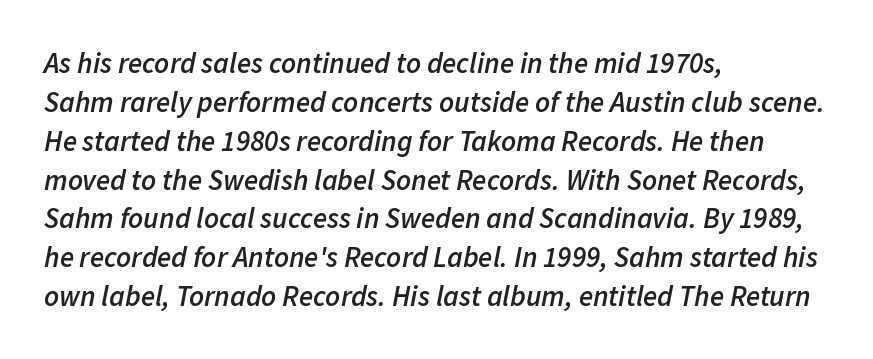
Q: Is the text bold? A: Semi-bold.
Q: Is the text italic (slanted)? A: Yes, it leans right by about 11 degrees.
Q: Is the text underlined? A: No.
Q: How is the paragraph aligned? A: Left-aligned.
Q: Is the spacing between letters normal or unusually wide? A: Normal.
Q: Is the spacing between lines tight, normal or loose? A: Normal.
Q: Width (condensed, normal, or wide)? A: Normal.
Q: Stroke contrast? A: Low.
Q: x-height? A: Medium.
Q: Monospaced? A: No.
